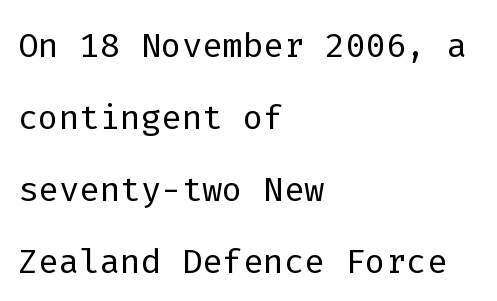
Q: Is the text bold? A: No.
Q: Is the text italic (slanted)? A: No, it is upright.
Q: Is the typeface a serif or a sans-serif typeface? A: Sans-serif.
Q: Is the text underlined? A: No.
Q: How is the paragraph aligned? A: Left-aligned.
Q: Is the spacing between letters normal or unusually wide? A: Normal.
Q: Is the spacing between lines tight, normal or loose? A: Normal.
Q: Width (condensed, normal, or wide)? A: Normal.
Q: Stroke contrast? A: Low.
Q: x-height? A: Medium.
Q: Monospaced? A: Yes.
